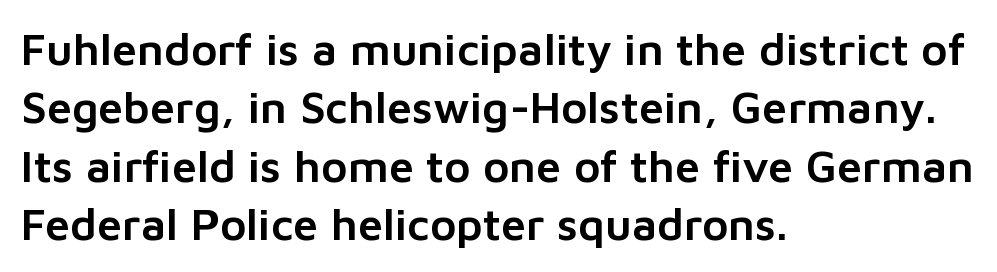
Rows of type keep a routine distance in the vertical direction. Check where the strokes stop: nothing finishes them off — pure sans. Does extra space separate the letters? No, they use regular spacing. Every character sits straight up, as roman type does.
